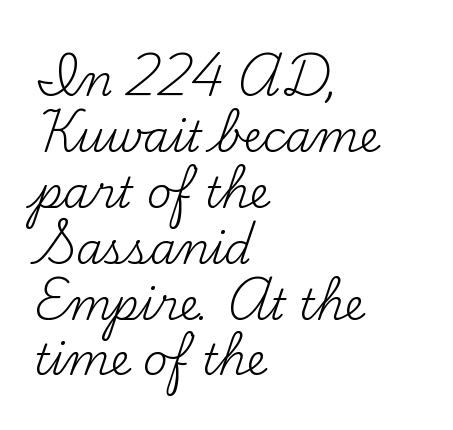
{"serif": "yes", "bold": "no", "weight": "regular", "width": "normal", "stroke_contrast": "medium", "x_height": "small", "monospaced": "no", "underline": "no", "align": "left", "line_spacing": "normal", "line_spacing_ratio": 1.3, "letter_spacing": "normal", "letter_spacing_em": 0.0, "glyph_px": 43}
